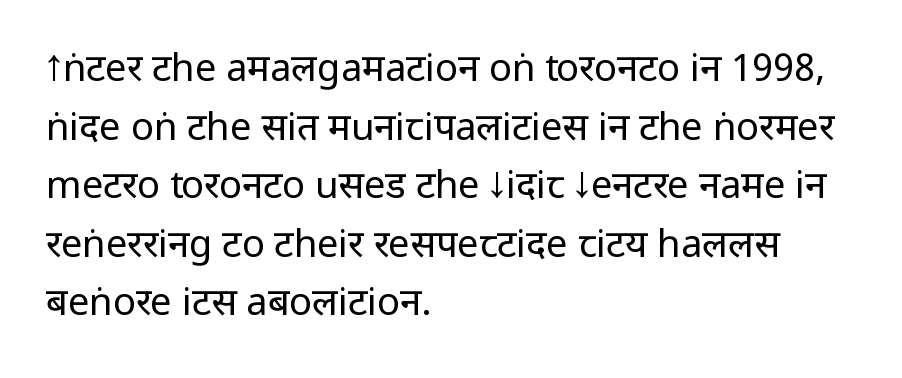
The image shows 38 px regular-weight, condensed sans-serif type, upright; set left-aligned, normal line spacing (1.54x), normal letter spacing, not underlined; low stroke contrast.
